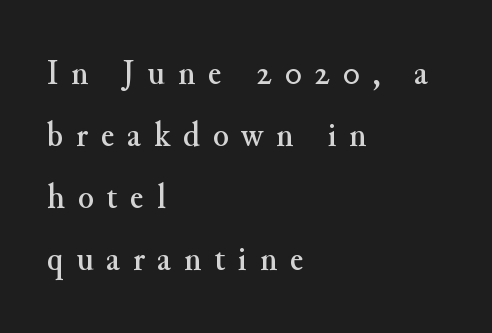
{"serif": "yes", "italic": "no", "width": "normal", "stroke_contrast": "medium", "x_height": "small", "monospaced": "no", "underline": "no", "align": "left", "line_spacing_ratio": 1.72, "letter_spacing": "wide", "letter_spacing_em": 0.36, "glyph_px": 36}
